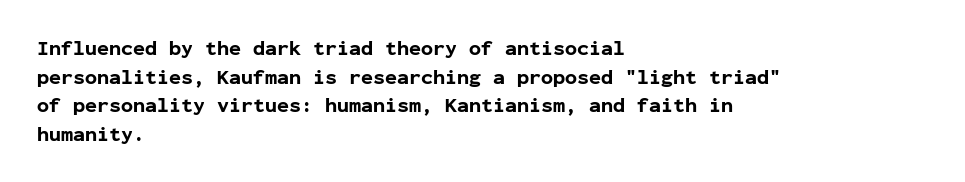
{"italic": "no", "bold": "yes", "underline": "no", "align": "left", "line_spacing": "normal", "line_spacing_ratio": 1.43, "letter_spacing": "normal", "letter_spacing_em": 0.0, "glyph_px": 20}
